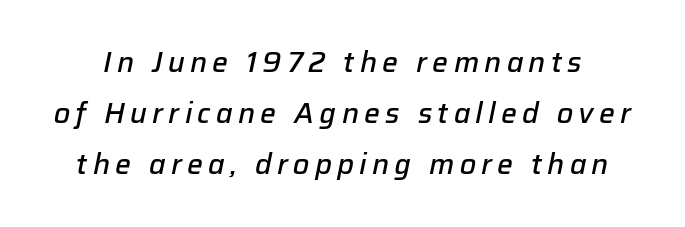
The image shows 28 px semibold type, italic (leaning right); set line spacing 1.82x, not underlined; low stroke contrast and a medium x-height.
